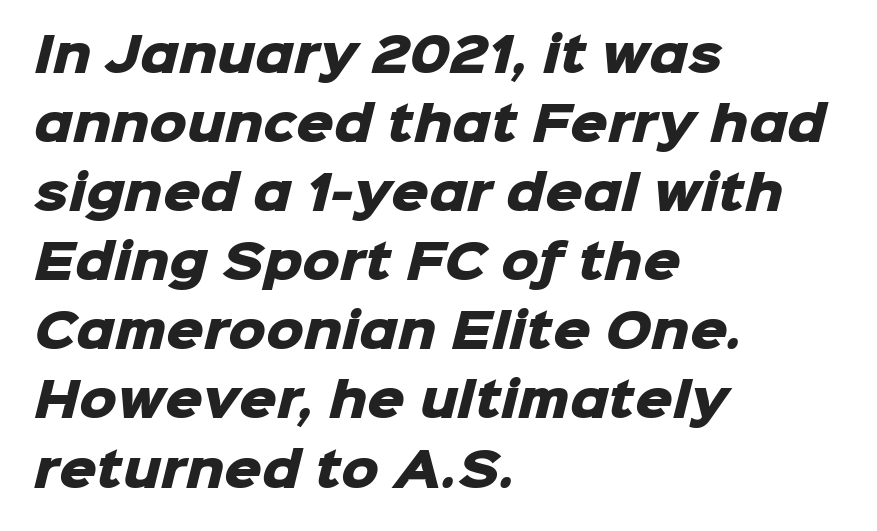
Q: Is the text bold? A: Yes.
Q: Is the typeface a serif or a sans-serif typeface? A: Sans-serif.
Q: Is the text underlined? A: No.
Q: How is the paragraph aligned? A: Left-aligned.
Q: Is the spacing between letters normal or unusually wide? A: Normal.
Q: Is the spacing between lines tight, normal or loose? A: Normal.
Q: Width (condensed, normal, or wide)? A: Normal.
Q: Stroke contrast? A: Low.
Q: x-height? A: Medium.
Q: Monospaced? A: No.
